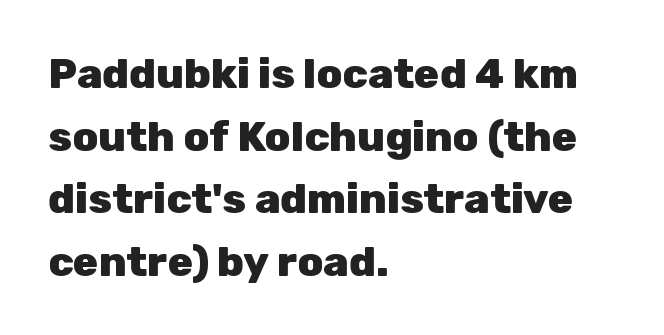
The image shows 42 px heavy sans-serif type, upright; set left-aligned, normal line spacing (1.49x), normal letter spacing, not underlined; low stroke contrast and a medium x-height.
